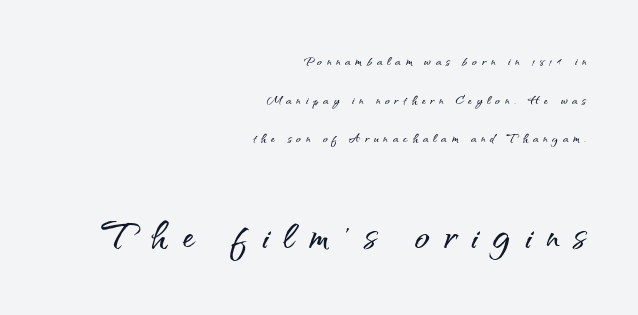
Q: Is the text italic (slanted)? A: Yes.
Q: Is the typeface a serif or a sans-serif typeface? A: Sans-serif.
Q: Is the text underlined? A: No.
Q: How is the paragraph aligned? A: Right-aligned.
Q: Is the spacing between letters normal or unusually wide? A: Unusually wide.
Q: Is the spacing between lines tight, normal or loose? A: Loose.
Q: Which block of text is set in a larger size, the first (top) or the second (bottom)? A: The second (bottom) one.
Q: Width (condensed, normal, or wide)? A: Normal.
Q: Stroke contrast? A: Medium.
Q: x-height? A: Small.
Q: Monospaced? A: No.
